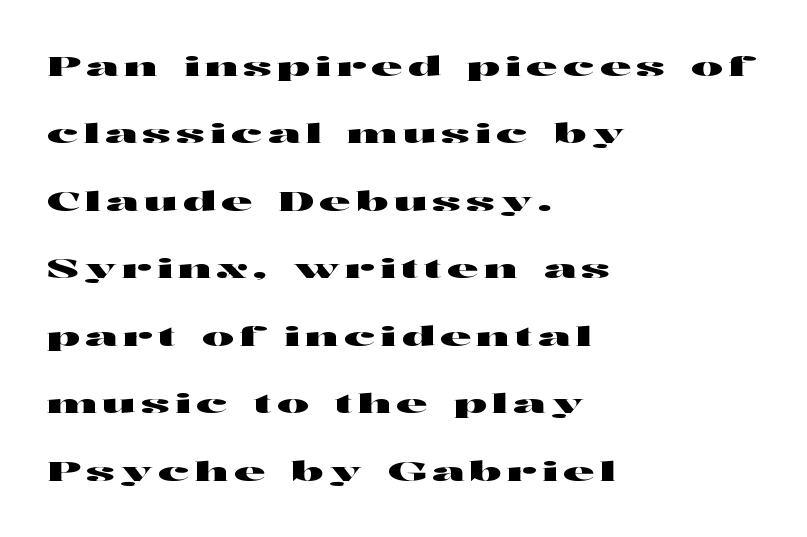
Casual observation: everything's shoved over to the left. Letters rest on an invisible, unmarked baseline. One glance says open: line gaps are wider than usual. Upright lettering throughout.
